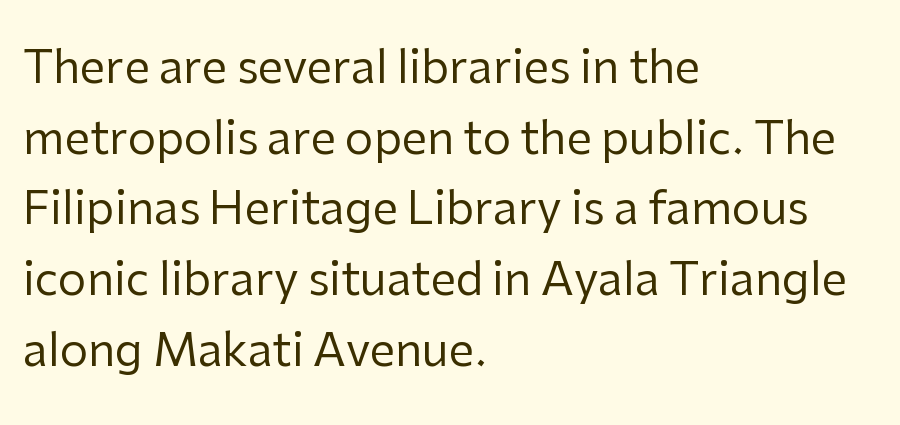
Normally led — the rows are evenly, conventionally spaced. No chunkiness to these letters — they're not bold. Quick note: not italic, upright. Plain, unruled lines of type.
